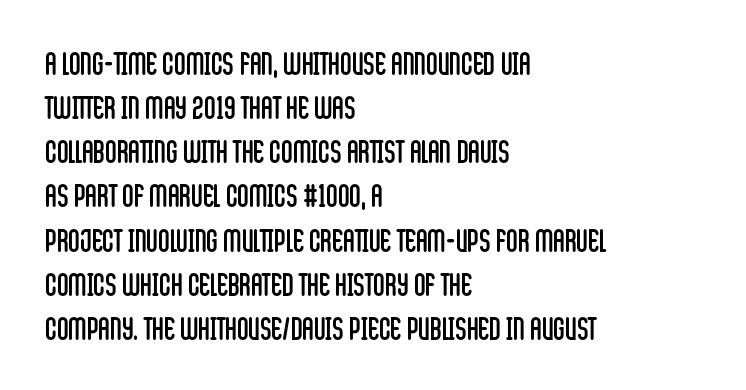
{"serif": "no", "italic": "no", "bold": "no", "weight": "regular", "width": "condensed", "stroke_contrast": "low", "x_height": "large", "monospaced": "no", "underline": "no", "align": "left", "line_spacing": "normal", "line_spacing_ratio": 1.38, "letter_spacing": "normal", "letter_spacing_em": 0.0, "glyph_px": 32}
